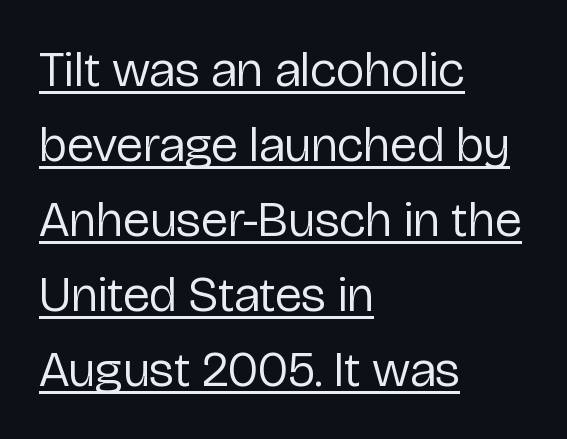
Q: Is the text bold? A: No.
Q: Is the text italic (slanted)? A: No, it is upright.
Q: Is the typeface a serif or a sans-serif typeface? A: Sans-serif.
Q: Is the text underlined? A: Yes.
Q: How is the paragraph aligned? A: Left-aligned.
Q: Is the spacing between letters normal or unusually wide? A: Normal.
Q: Is the spacing between lines tight, normal or loose? A: Normal.
Q: Width (condensed, normal, or wide)? A: Normal.
Q: Stroke contrast? A: Low.
Q: x-height? A: Medium.
Q: Monospaced? A: No.
